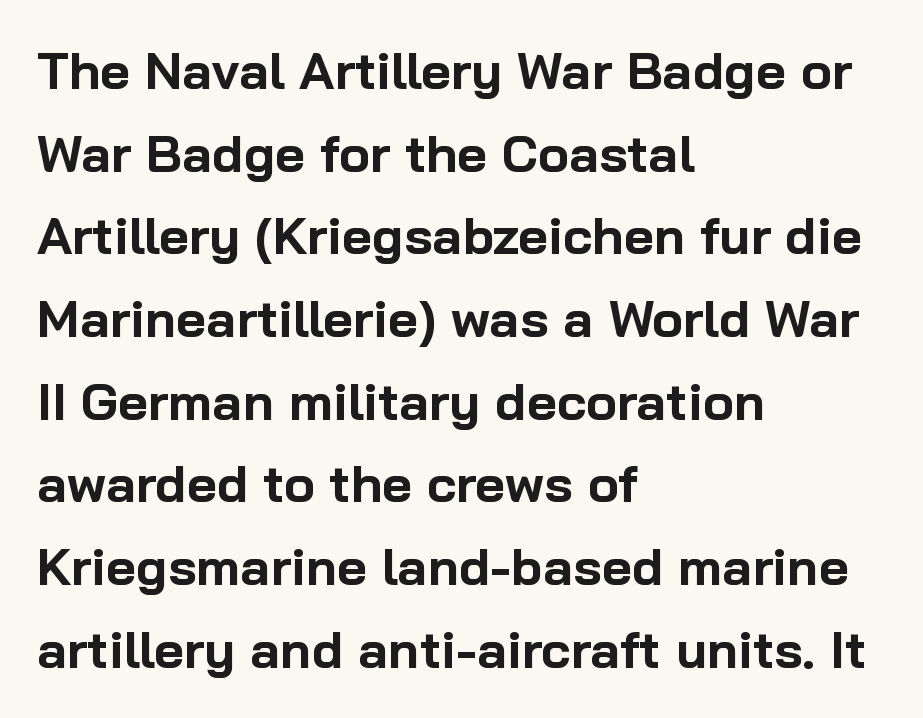
Q: Is the text bold? A: Yes.
Q: Is the text italic (slanted)? A: No, it is upright.
Q: Is the typeface a serif or a sans-serif typeface? A: Sans-serif.
Q: Is the text underlined? A: No.
Q: How is the paragraph aligned? A: Left-aligned.
Q: Is the spacing between letters normal or unusually wide? A: Normal.
Q: Is the spacing between lines tight, normal or loose? A: Normal.
Q: Width (condensed, normal, or wide)? A: Normal.
Q: Stroke contrast? A: Low.
Q: x-height? A: Medium.
Q: Monospaced? A: No.
